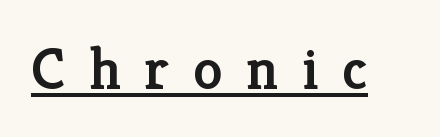
Tracking here is generous; glyphs stand well apart from one another. A somewhat darkened texture: the type is semibold rather than bold. Tall strokes in this sample are plumb rather than angled. Note the varied advance widths — an 'i' is clearly narrower than an 'm'.
